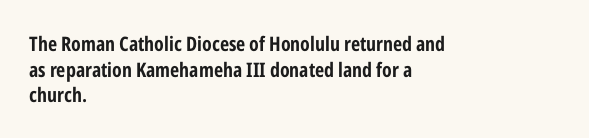
The image shows 20 px bold type, upright; set left-aligned, normal line spacing (1.28x), normal letter spacing, not underlined.
